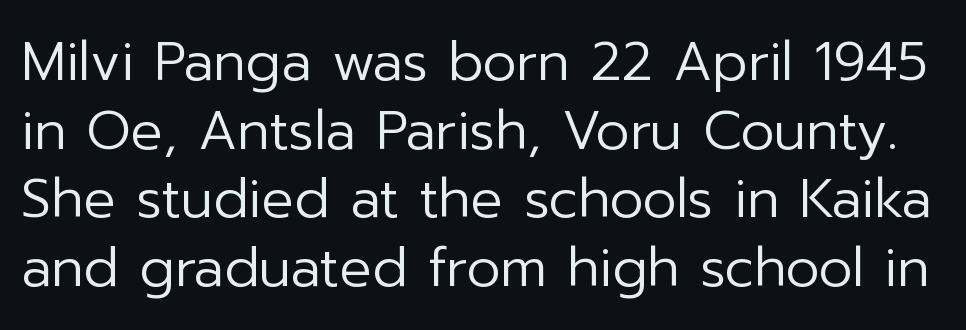
Q: Is the text bold? A: No.
Q: Is the text italic (slanted)? A: No, it is upright.
Q: Is the typeface a serif or a sans-serif typeface? A: Sans-serif.
Q: Is the text underlined? A: No.
Q: Is the spacing between letters normal or unusually wide? A: Normal.
Q: Is the spacing between lines tight, normal or loose? A: Normal.
Q: Width (condensed, normal, or wide)? A: Normal.
Q: Stroke contrast? A: Low.
Q: x-height? A: Medium.
Q: Monospaced? A: No.
